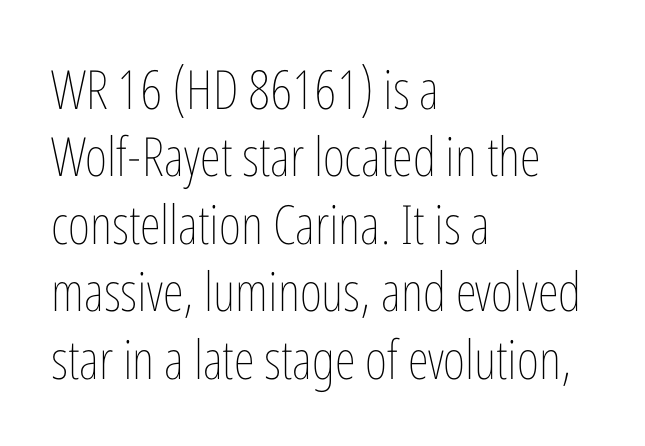
Q: Is the text bold? A: No.
Q: Is the text italic (slanted)? A: No, it is upright.
Q: Is the text underlined? A: No.
Q: How is the paragraph aligned? A: Left-aligned.
Q: Is the spacing between letters normal or unusually wide? A: Normal.
Q: Is the spacing between lines tight, normal or loose? A: Normal.
Q: Width (condensed, normal, or wide)? A: Condensed.
Q: Stroke contrast? A: Low.
Q: x-height? A: Medium.
Q: Monospaced? A: No.
